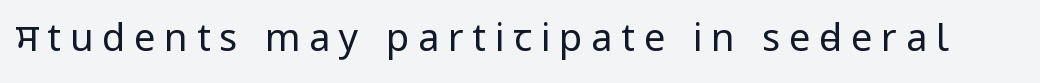
The image shows 38 px regular-weight, condensed sans-serif type, upright; set unusually wide letter spacing (+0.23 em), not underlined; low stroke contrast and a large x-height.
